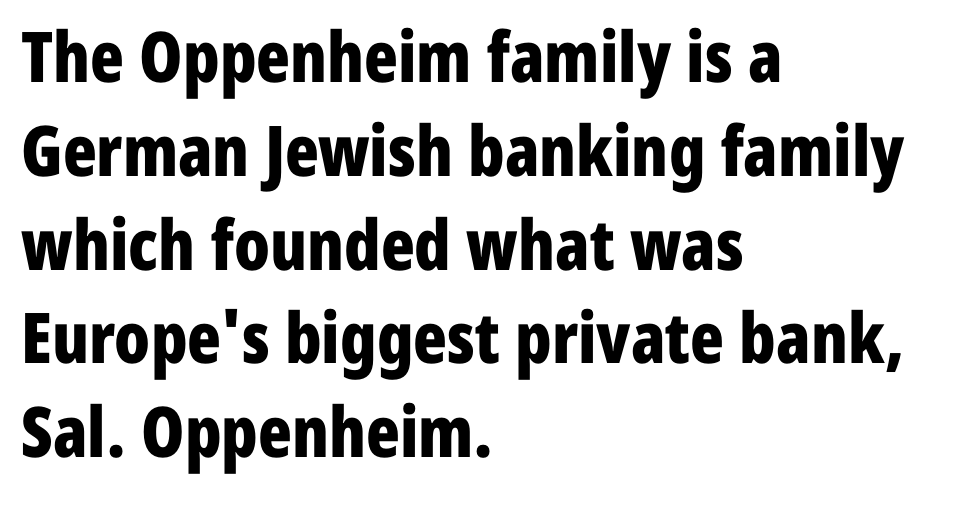
Is this a fixed-width face? No — the glyphs have proportional, varying widths. Stroke terminals: plain, sans-serif. If you drew a line through each stem, it would be perfectly vertical. Weight check: bold — yes, fully. Check the space under the baseline: it is left empty. Compared with typical body copy, the letter spacing here is the same.
